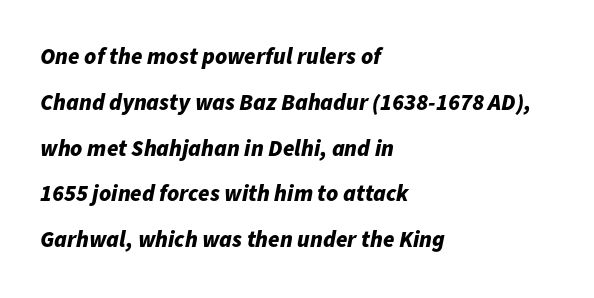
The image shows 23 px bold type, italic (leaning right); set left-aligned, loose line spacing (1.99x), normal letter spacing, not underlined.
